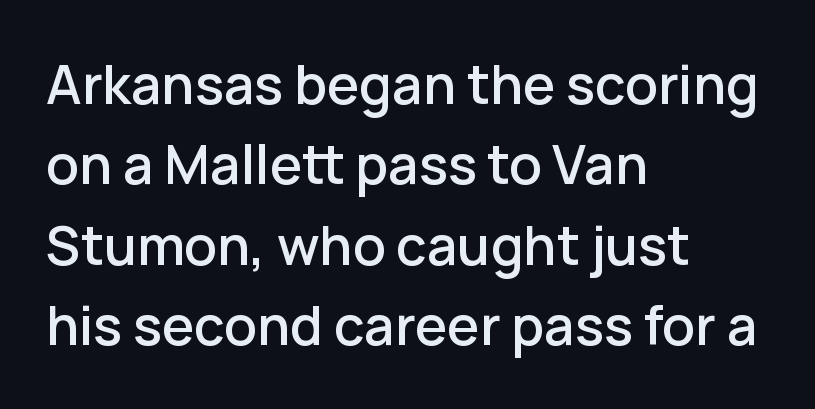
Q: Is the text italic (slanted)? A: No, it is upright.
Q: Is the typeface a serif or a sans-serif typeface? A: Sans-serif.
Q: Is the text underlined? A: No.
Q: How is the paragraph aligned? A: Left-aligned.
Q: Is the spacing between letters normal or unusually wide? A: Normal.
Q: Is the spacing between lines tight, normal or loose? A: Normal.
Q: Width (condensed, normal, or wide)? A: Normal.
Q: Stroke contrast? A: Low.
Q: x-height? A: Medium.
Q: Monospaced? A: No.
